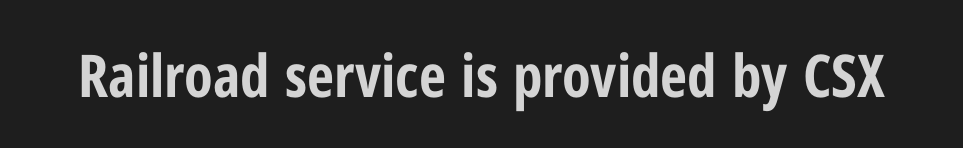
The image shows 59 px bold, condensed sans-serif type, upright; set normal letter spacing, not underlined; low stroke contrast and a medium x-height.
